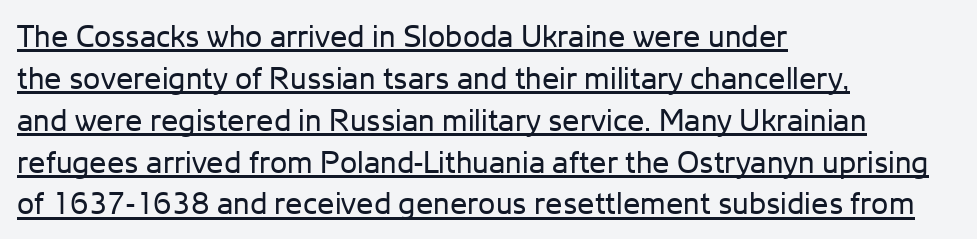
The image shows 31 px regular-weight sans-serif type, upright; set left-aligned, normal line spacing (1.35x), normal letter spacing, underlined; low stroke contrast and a medium x-height.
